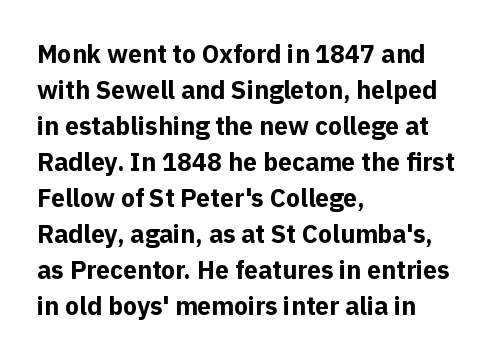
The image shows 25 px bold type, upright; set left-aligned, normal line spacing (1.44x), normal letter spacing, not underlined.
